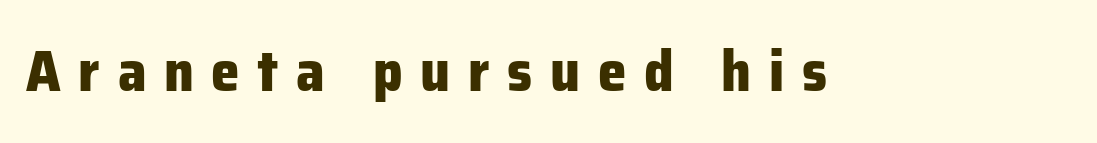
Stroke thickness is high; the sample reads as a true bold. Designer's note — italics off, roman on. You can tell from the bare stems that sans-serif type was used. Display-style spreading of the glyphs; the letterfit is very open. The rendering uses natural spacing where letterforms have individual widths. Bare-footed words on every line.
